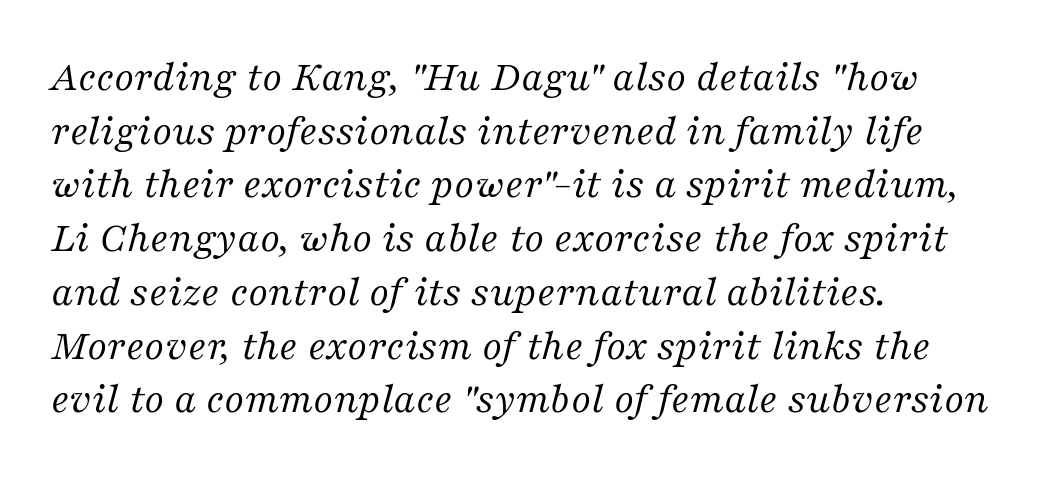
{"serif": "yes", "italic": "yes", "lean": "right", "slant_degrees": 16, "bold": "no", "weight": "regular", "width": "normal", "stroke_contrast": "medium", "x_height": "medium", "monospaced": "no", "underline": "no", "align": "left", "line_spacing": "normal", "line_spacing_ratio": 1.25, "letter_spacing": "normal", "letter_spacing_em": 0.0, "glyph_px": 43}
